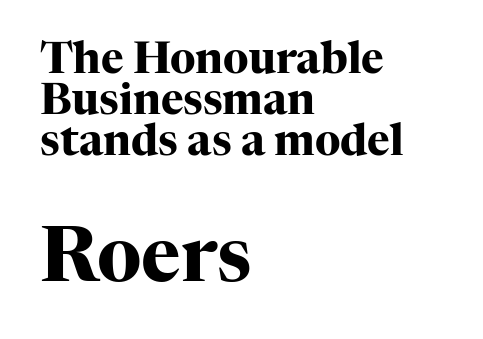
The glyphs have the mass of a bold cut. The face used here appears at its bigger size in the lower chunk. The glyphs are unaccompanied by any horizontal stroke below them. The face used here is proportionally spaced, like ordinary book or web type. I'd call this a serif setting — the letters wear small feet. The face used here is rendered with its standard letterfit.
